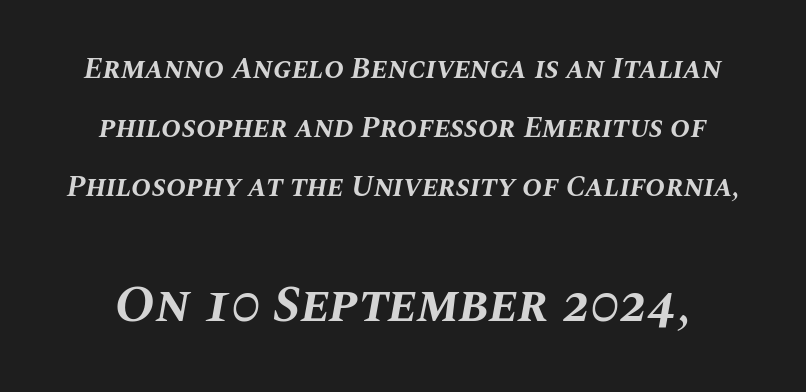
Compared with an ordinary text face, these strokes are far heavier — a full bold. Descender tails drop into unmarked territory. The rendering uses a large line-height, opening up the rows. Is this a fixed-width face? No — the glyphs have proportional, varying widths.
